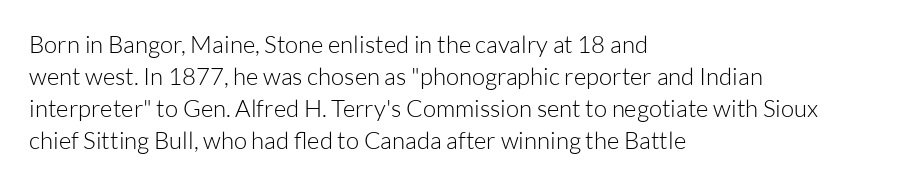
The image shows 24 px text type, upright; set left-aligned, normal line spacing (1.34x), normal letter spacing, not underlined.
